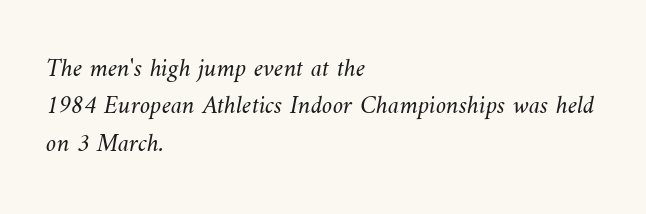
{"bold": "no", "underline": "no", "align": "left", "line_spacing": "normal", "line_spacing_ratio": 1.44, "letter_spacing": "normal", "letter_spacing_em": 0.0, "glyph_px": 26}
